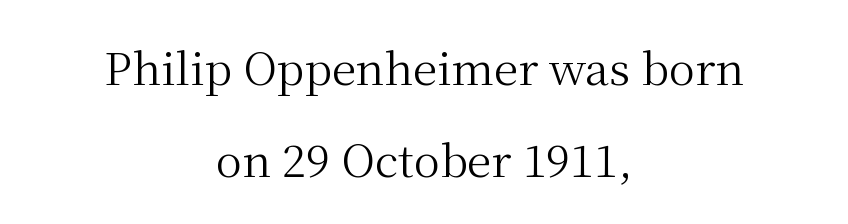
{"serif": "yes", "italic": "no", "bold": "no", "weight": "regular", "width": "normal", "stroke_contrast": "medium", "x_height": "medium", "monospaced": "no", "underline": "no", "align": "center", "line_spacing": "loose", "line_spacing_ratio": 2.09, "letter_spacing": "normal", "letter_spacing_em": 0.0, "glyph_px": 44}
